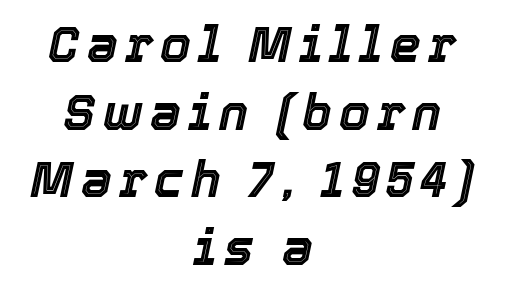
{"italic": "yes", "lean": "right", "slant_degrees": 12, "width": "normal", "x_height": "medium", "monospaced": "no", "underline": "no", "align": "center", "line_spacing": "normal", "line_spacing_ratio": 1.38, "glyph_px": 49}
